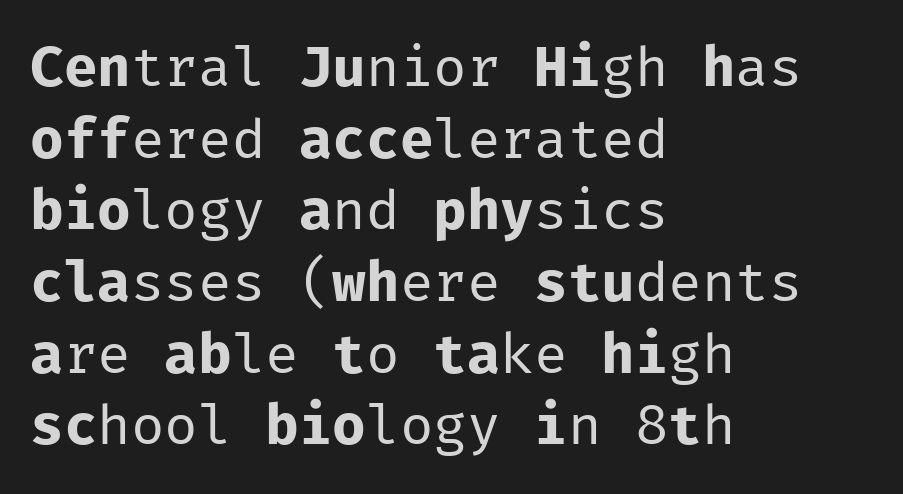
{"serif": "no", "italic": "no", "bold": "no", "weight": "regular", "width": "normal", "stroke_contrast": "low", "x_height": "medium", "monospaced": "yes", "underline": "no", "align": "left", "line_spacing": "normal", "line_spacing_ratio": 1.28, "letter_spacing": "normal", "letter_spacing_em": 0.0, "glyph_px": 56}
